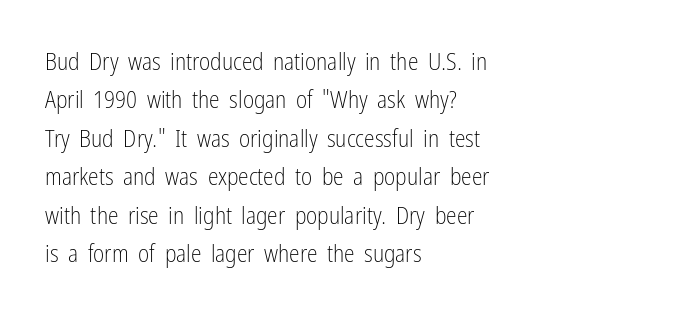
Plain, unruled lines of type. No heavy texture on the line: the type isn't bold. Look at the tracking — it's just the regular setting, nothing added. The axis of the letterforms is exactly vertical. The rows are spaced the way most documents space them.
